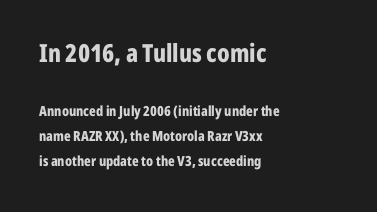
{"italic": "no", "bold": "yes", "underline": "no", "align": "left", "line_spacing_ratio": 1.78, "letter_spacing": "normal", "letter_spacing_em": 0.0, "larger_block": "first", "size_ratio": 1.79, "glyph_px": 25}
